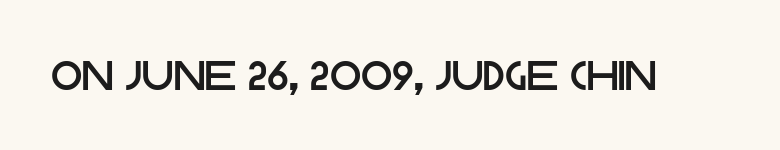
The image shows 41 px sans-serif type, upright; set normal letter spacing, not underlined; low stroke contrast and a large x-height.
